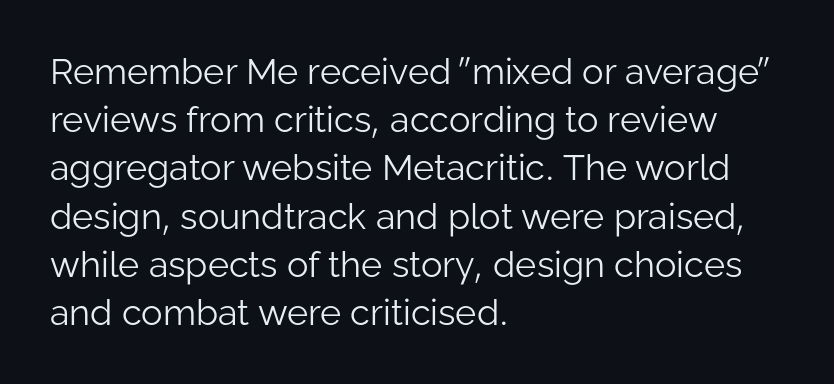
This is not heavy type; no bold has been used. No extra tracking has been applied to these lines. If you measured baseline to baseline, you'd find a middling distance. Does the lettering tilt? It doesn't — this is upright.
